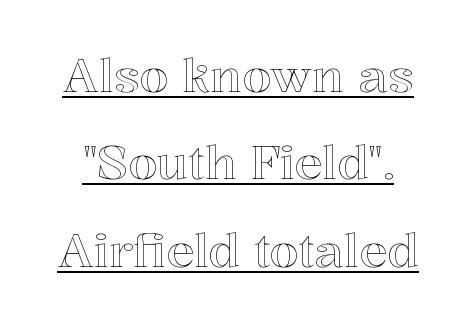
Q: Is the text italic (slanted)? A: No, it is upright.
Q: Is the text underlined? A: Yes.
Q: Is the spacing between letters normal or unusually wide? A: Normal.
Q: Width (condensed, normal, or wide)? A: Normal.
Q: x-height? A: Medium.
Q: Monospaced? A: No.
